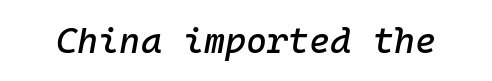
The image shows 36 px text type, italic (leaning right), monospaced; set normal letter spacing, not underlined; low stroke contrast and a medium x-height.
